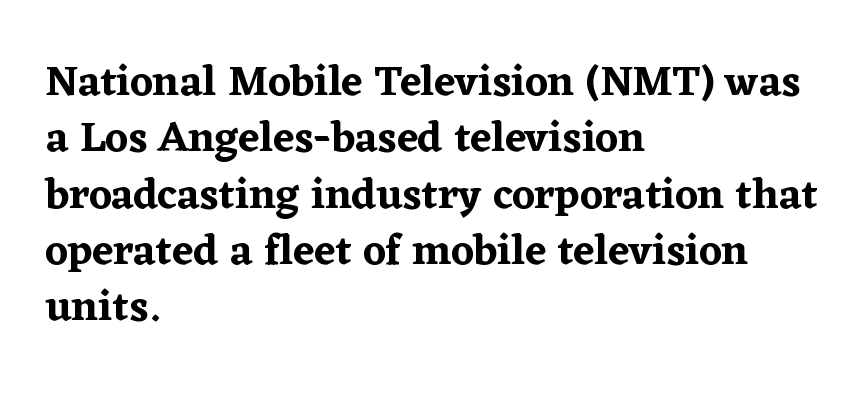
The image shows 43 px serif type, upright; set left-aligned, normal line spacing (1.31x), normal letter spacing, not underlined; low stroke contrast and a medium x-height.
